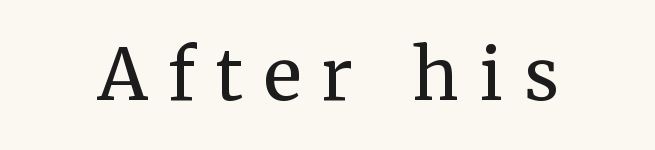
{"serif": "yes", "italic": "no", "bold": "no", "weight": "regular", "width": "normal", "stroke_contrast": "medium", "x_height": "medium", "monospaced": "no", "underline": "no", "letter_spacing": "wide", "letter_spacing_em": 0.3, "glyph_px": 71}
